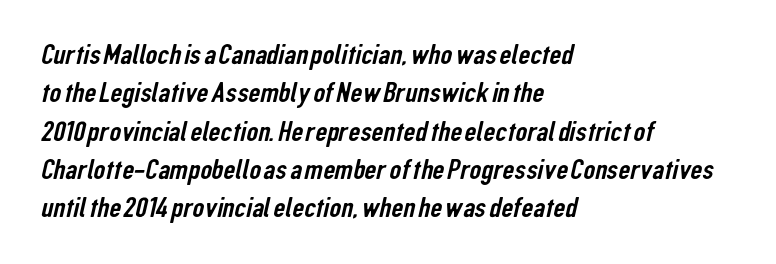
Q: Is the typeface a serif or a sans-serif typeface? A: Sans-serif.
Q: Is the text underlined? A: No.
Q: How is the paragraph aligned? A: Left-aligned.
Q: Is the spacing between letters normal or unusually wide? A: Normal.
Q: Is the spacing between lines tight, normal or loose? A: Normal.
Q: Width (condensed, normal, or wide)? A: Condensed.
Q: Stroke contrast? A: Low.
Q: x-height? A: Medium.
Q: Monospaced? A: No.
